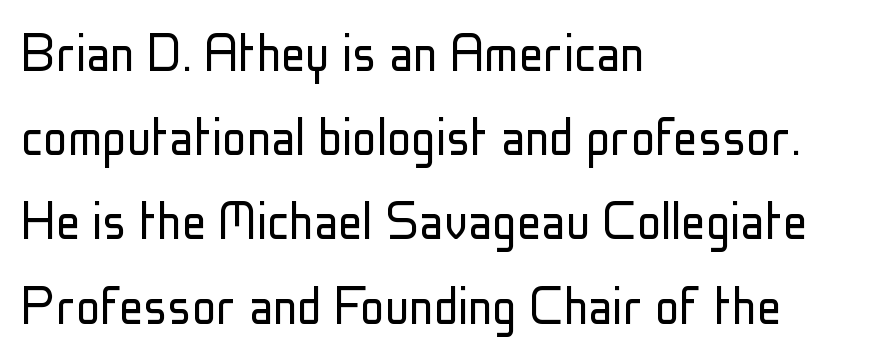
{"serif": "no", "italic": "no", "bold": "no", "weight": "light", "width": "condensed", "stroke_contrast": "low", "x_height": "medium", "monospaced": "no", "underline": "no", "align": "left", "line_spacing": "normal", "line_spacing_ratio": 1.38, "letter_spacing": "normal", "letter_spacing_em": 0.0, "glyph_px": 61}
